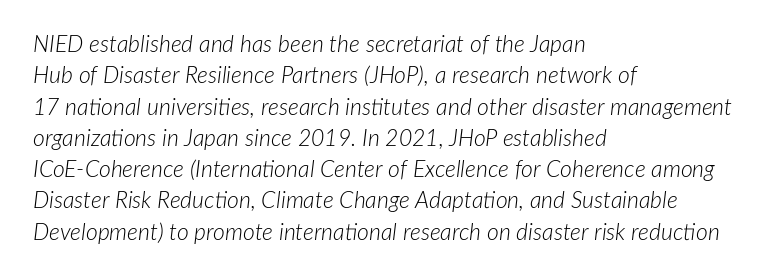
Vertically, the passage feels balanced, rows spaced as you'd expect. Any mark beneath the type? The region is blank. The letterforms sit at book weight or below. Typeset ragged right — the left edge is the straight one.
